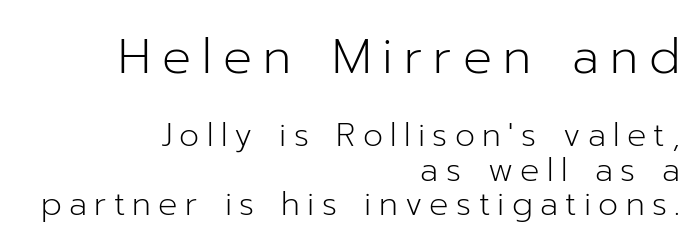
Q: Is the text bold? A: No.
Q: Is the text italic (slanted)? A: No, it is upright.
Q: Is the typeface a serif or a sans-serif typeface? A: Sans-serif.
Q: Is the text underlined? A: No.
Q: How is the paragraph aligned? A: Right-aligned.
Q: Is the spacing between letters normal or unusually wide? A: Unusually wide.
Q: Is the spacing between lines tight, normal or loose? A: Tight.
Q: Which block of text is set in a larger size, the first (top) or the second (bottom)? A: The first (top) one.
Q: Width (condensed, normal, or wide)? A: Normal.
Q: Stroke contrast? A: Low.
Q: x-height? A: Medium.
Q: Monospaced? A: No.
